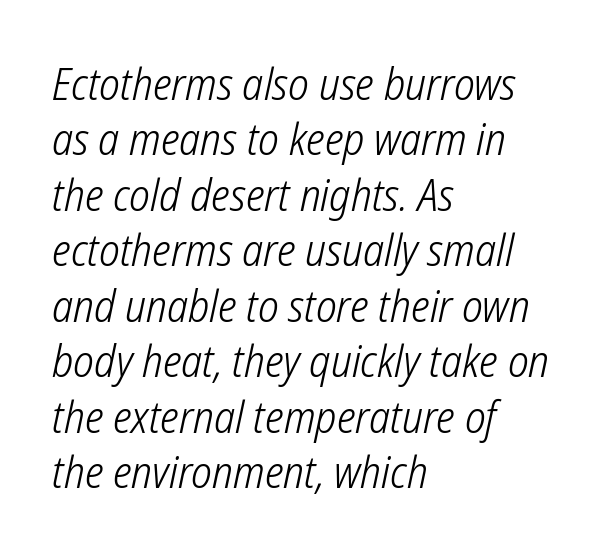
{"serif": "no", "bold": "no", "weight": "light", "width": "condensed", "stroke_contrast": "low", "x_height": "medium", "monospaced": "no", "underline": "no", "align": "left", "line_spacing": "normal", "line_spacing_ratio": 1.26, "letter_spacing": "normal", "letter_spacing_em": 0.0, "glyph_px": 44}
